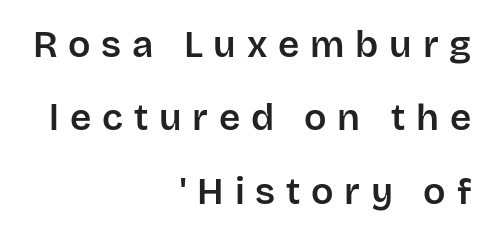
Q: Is the text italic (slanted)? A: No, it is upright.
Q: Is the typeface a serif or a sans-serif typeface? A: Sans-serif.
Q: Is the text underlined? A: No.
Q: How is the paragraph aligned? A: Right-aligned.
Q: Is the spacing between letters normal or unusually wide? A: Unusually wide.
Q: Is the spacing between lines tight, normal or loose? A: Loose.
Q: Width (condensed, normal, or wide)? A: Normal.
Q: Stroke contrast? A: Low.
Q: x-height? A: Large.
Q: Monospaced? A: No.
